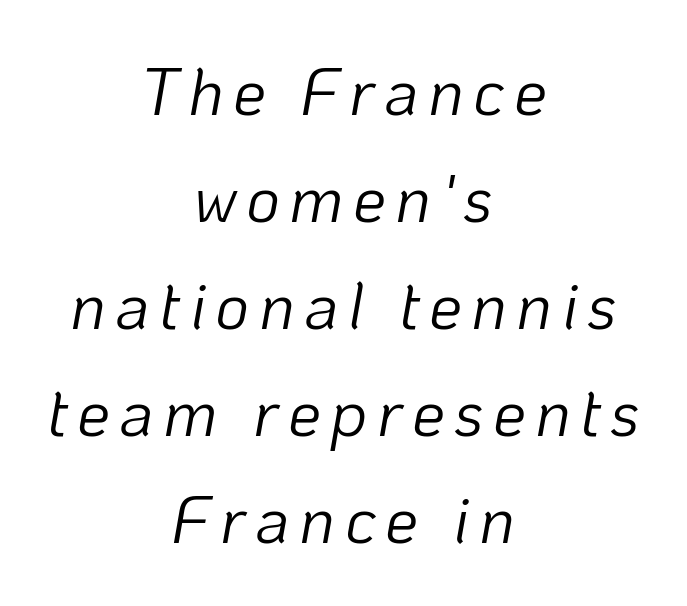
{"italic": "yes", "lean": "right", "slant_degrees": 10, "bold": "no", "weight": "light", "width": "normal", "stroke_contrast": "low", "x_height": "medium", "monospaced": "no", "underline": "no", "align": "center", "line_spacing": "normal", "line_spacing_ratio": 1.62, "glyph_px": 66}
